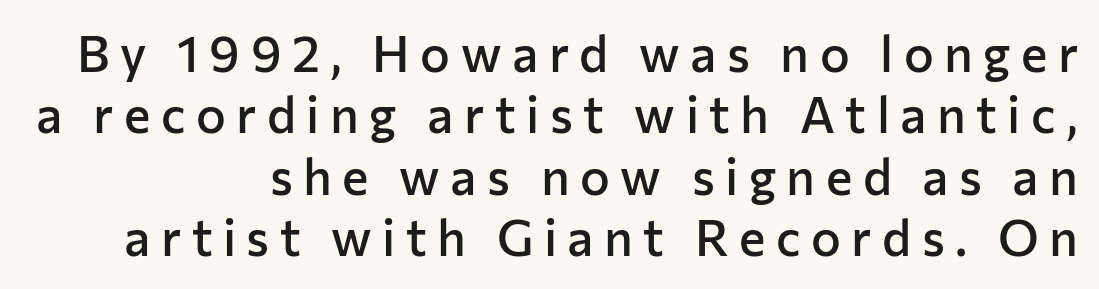
{"serif": "no", "italic": "no", "bold": "semi", "weight": "semibold", "width": "normal", "stroke_contrast": "low", "x_height": "medium", "monospaced": "no", "underline": "no", "align": "right", "line_spacing_ratio": 1.23, "letter_spacing": "wide", "letter_spacing_em": 0.21, "glyph_px": 50}
